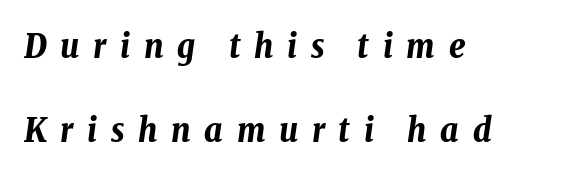
Q: Is the text bold? A: Yes.
Q: Is the text italic (slanted)? A: Yes, it leans right by about 8 degrees.
Q: Is the text underlined? A: No.
Q: How is the paragraph aligned? A: Left-aligned.
Q: Is the spacing between letters normal or unusually wide? A: Unusually wide.
Q: Is the spacing between lines tight, normal or loose? A: Loose.
Q: Width (condensed, normal, or wide)? A: Condensed.
Q: Stroke contrast? A: Low.
Q: x-height? A: Medium.
Q: Monospaced? A: No.
